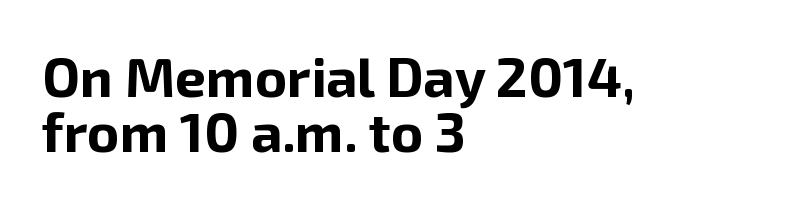
The image shows 55 px bold sans-serif type, upright; set left-aligned, tight line spacing (1.0x), normal letter spacing, not underlined; low stroke contrast and a medium x-height.
